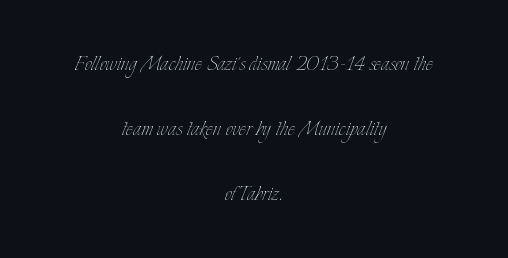
Q: Is the text bold? A: No.
Q: Is the text italic (slanted)? A: Yes.
Q: Is the text underlined? A: No.
Q: How is the paragraph aligned? A: Centered.
Q: Is the spacing between letters normal or unusually wide? A: Normal.
Q: Is the spacing between lines tight, normal or loose? A: Loose.
